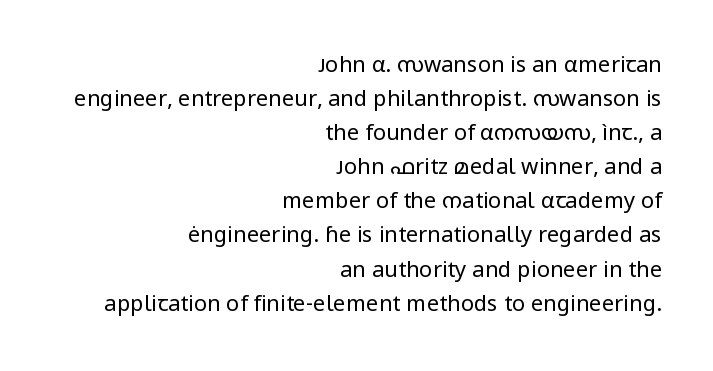
The image shows 22 px text type, upright; set right-aligned, normal line spacing (1.55x), normal letter spacing, not underlined.
